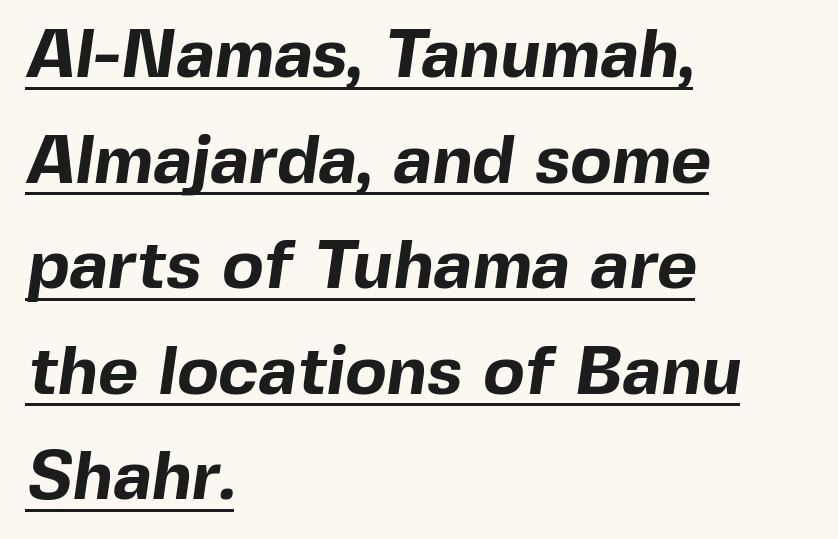
{"serif": "no", "bold": "yes", "weight": "bold", "width": "normal", "x_height": "medium", "monospaced": "no", "underline": "yes", "align": "left", "line_spacing": "normal", "line_spacing_ratio": 1.53, "letter_spacing": "normal", "letter_spacing_em": 0.0, "glyph_px": 69}
